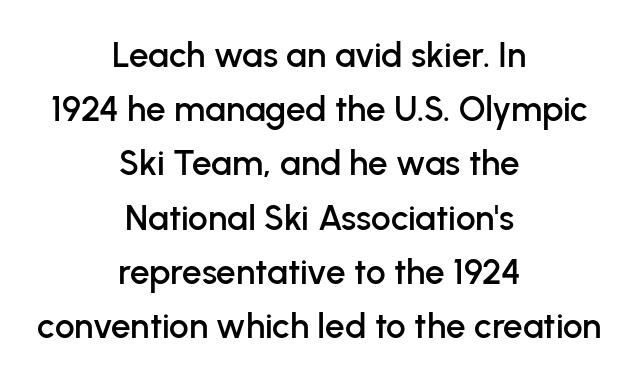
The image shows 35 px sans-serif type, upright; set centered, normal line spacing (1.55x), normal letter spacing, not underlined; low stroke contrast and a medium x-height.
